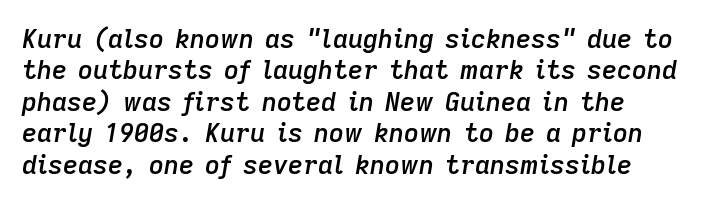
Q: Is the text bold? A: Semi-bold.
Q: Is the text italic (slanted)? A: Yes, it leans right by about 9 degrees.
Q: Is the text underlined? A: No.
Q: Is the spacing between letters normal or unusually wide? A: Normal.
